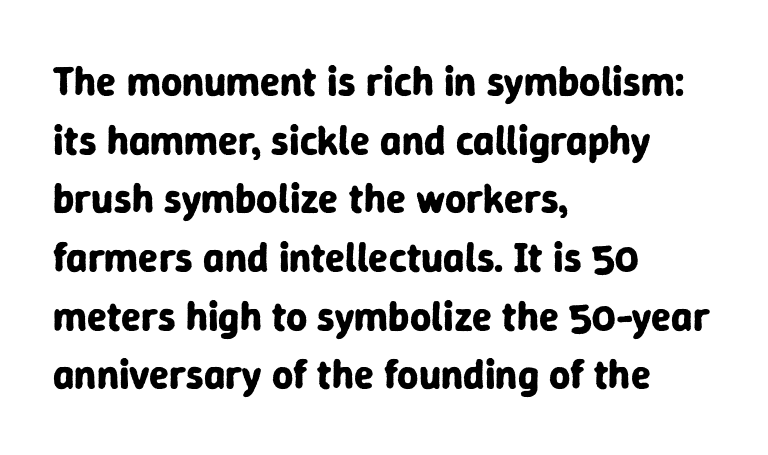
{"serif": "no", "italic": "no", "bold": "yes", "weight": "bold", "width": "normal", "stroke_contrast": "low", "x_height": "medium", "monospaced": "no", "underline": "no", "align": "left", "line_spacing": "normal", "line_spacing_ratio": 1.43, "letter_spacing": "normal", "letter_spacing_em": 0.0, "glyph_px": 41}
